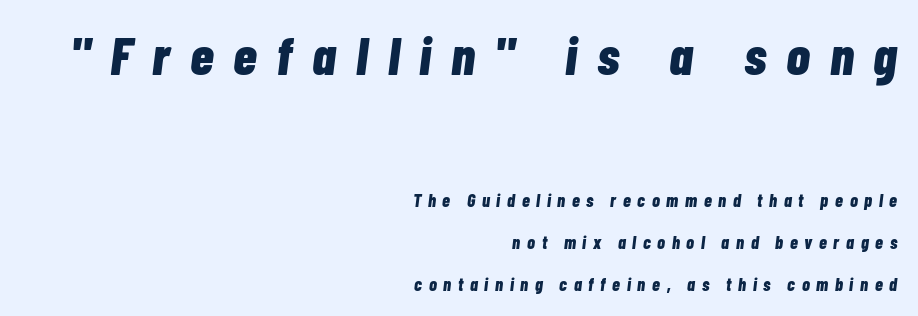
Q: Is the text bold? A: Yes.
Q: Is the text italic (slanted)? A: Yes, it leans right by about 7 degrees.
Q: Is the text underlined? A: No.
Q: How is the paragraph aligned? A: Right-aligned.
Q: Is the spacing between letters normal or unusually wide? A: Unusually wide.
Q: Is the spacing between lines tight, normal or loose? A: Loose.
Q: Which block of text is set in a larger size, the first (top) or the second (bottom)? A: The first (top) one.
Q: Width (condensed, normal, or wide)? A: Condensed.
Q: Stroke contrast? A: Low.
Q: x-height? A: Medium.
Q: Monospaced? A: No.
